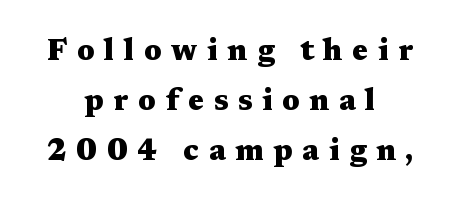
Q: Is the text bold? A: Yes.
Q: Is the text italic (slanted)? A: No, it is upright.
Q: Is the typeface a serif or a sans-serif typeface? A: Serif.
Q: Is the text underlined? A: No.
Q: How is the paragraph aligned? A: Centered.
Q: Is the spacing between letters normal or unusually wide? A: Unusually wide.
Q: Is the spacing between lines tight, normal or loose? A: Normal.
Q: Width (condensed, normal, or wide)? A: Wide.
Q: Stroke contrast? A: Medium.
Q: x-height? A: Medium.
Q: Monospaced? A: No.
